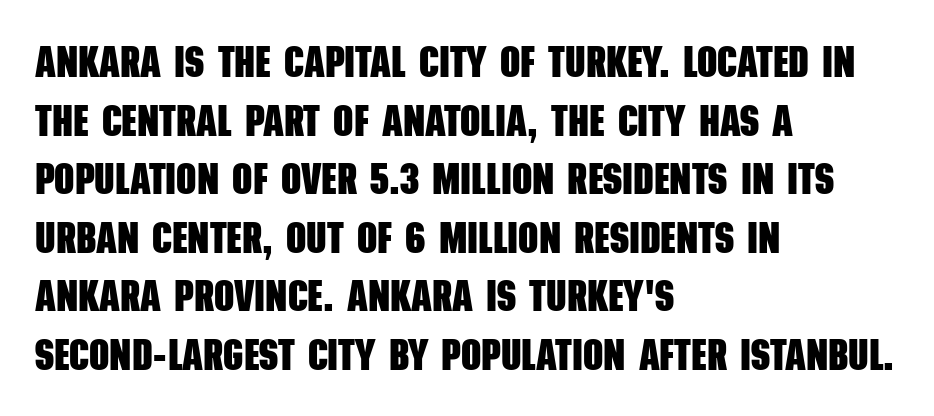
Stroke thickness is high; the sample reads as a true bold. Is this a sans? Yes — the strokes have no serifs. Each letter keeps its own natural width here, so spacing adapts to shape. Is the letter spacing exaggerated? No — it looks like the ordinary default. The text block is weighted toward the left margin, trailing off unevenly rightward.
